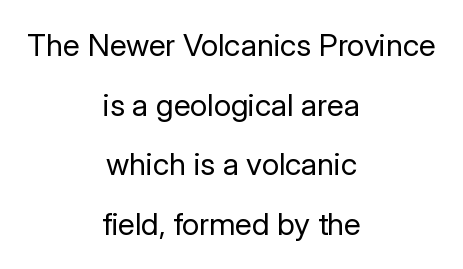
Vertical strokes here are truly vertical. Reading down the block, each line starts at a different indent, mirrored at its end. Spacing verdict: proportional, widths tailored to each character. Tracking here is standard; glyphs follow each other at the usual distance.
